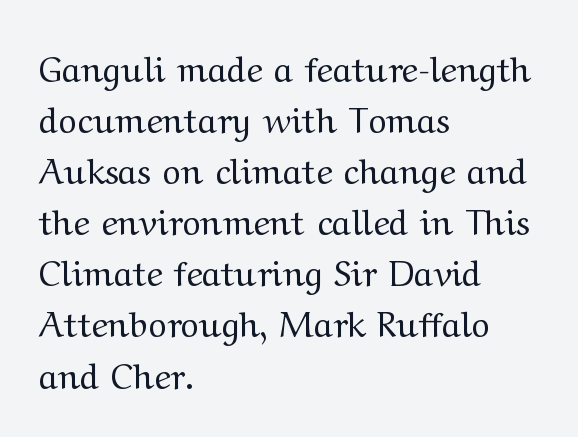
The image shows 35 px regular-weight, wide serif type, upright; set left-aligned, normal line spacing (1.46x), normal letter spacing, not underlined; medium stroke contrast and a medium x-height.
